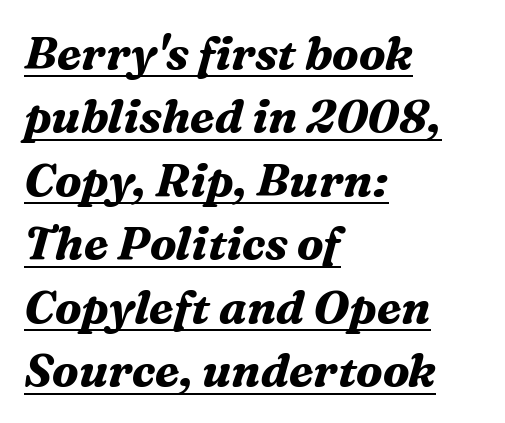
{"serif": "yes", "italic": "yes", "lean": "right", "slant_degrees": 16, "bold": "yes", "weight": "bold", "width": "normal", "stroke_contrast": "medium", "x_height": "medium", "monospaced": "no", "underline": "yes", "align": "left", "line_spacing": "normal", "line_spacing_ratio": 1.38, "letter_spacing": "normal", "letter_spacing_em": 0.0, "glyph_px": 46}
